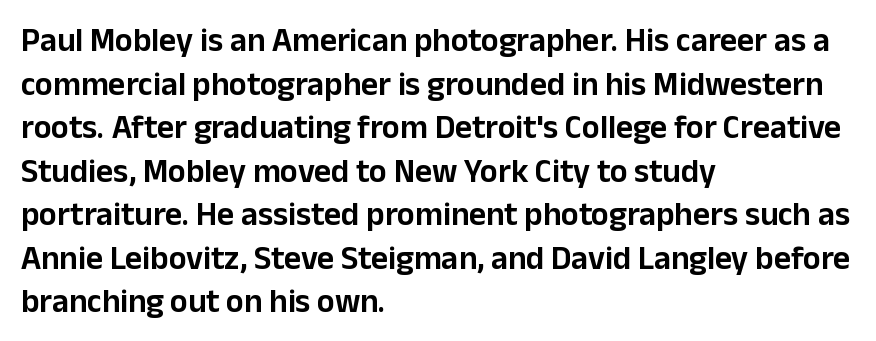
The image shows 33 px sans-serif type, upright; set left-aligned, normal line spacing (1.32x), normal letter spacing, not underlined; low stroke contrast and a medium x-height.
